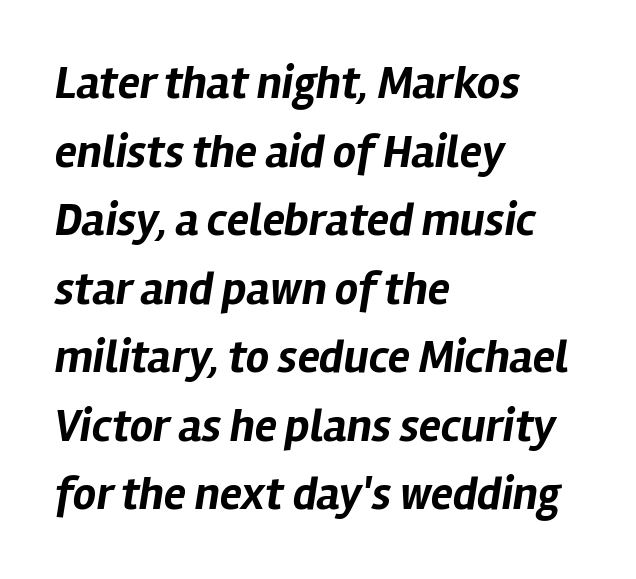
The image shows 46 px bold type, italic (leaning right); set left-aligned, normal line spacing (1.49x), normal letter spacing, not underlined; low stroke contrast and a medium x-height.
